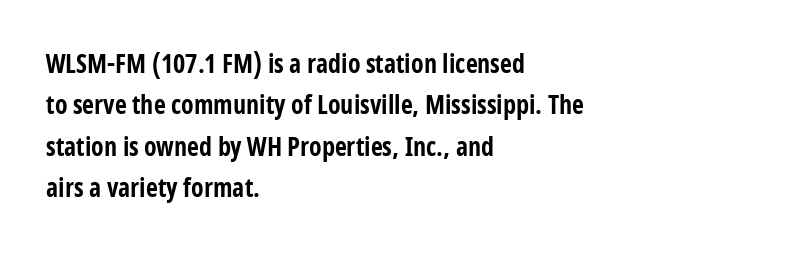
Descenders are the only things crossing below the line. Honestly, the row spacing looks completely unremarkable. The font is running at its bold setting. Inter-character spacing is left at the font's built-in metrics. Vertical strokes here are truly vertical.
